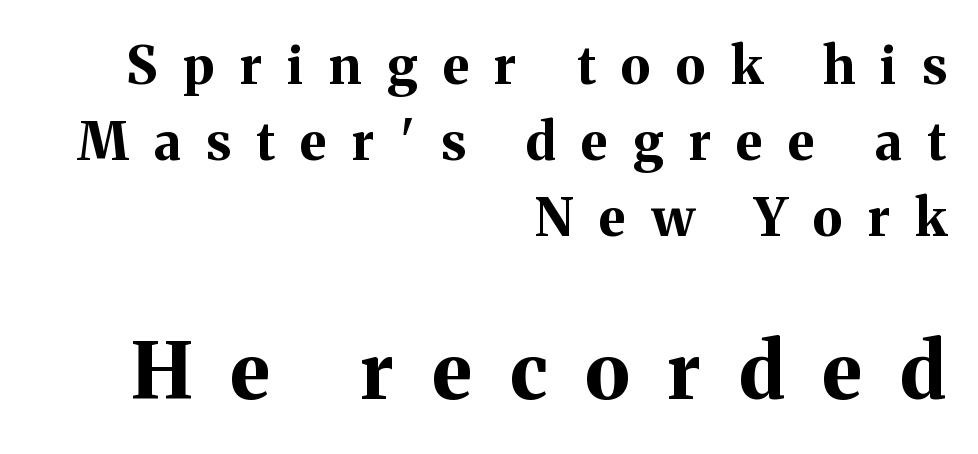
Typeset ragged left — the right edge is the straight one. How are the letters spaced? Widely, with obvious added tracking. Compared with an ordinary text face, these strokes are far heavier — a full bold. In terms of letterform style, serifs are clearly present. Normally led — the rows are evenly, conventionally spaced.
